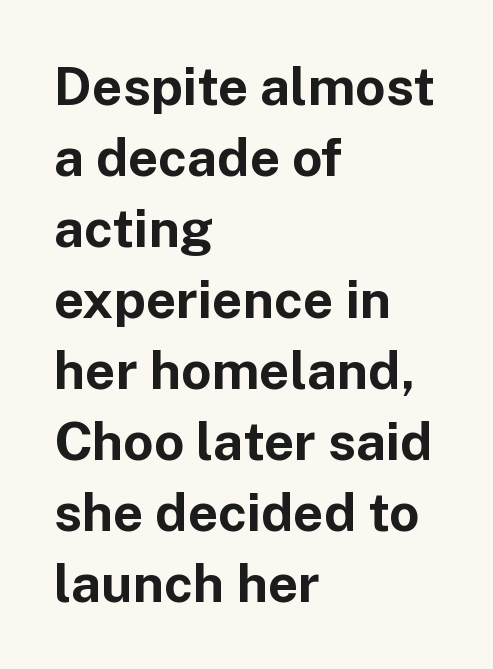
Horizontal alignment here is leftward, the default for most running prose. Every stem runs plumb, perpendicular to the baseline. As a designer I'd log this as weight 700, bold. Unlike a traditional serif, this face leaves its strokes unadorned. Proportional: the letters do not fall into vertical columns.
